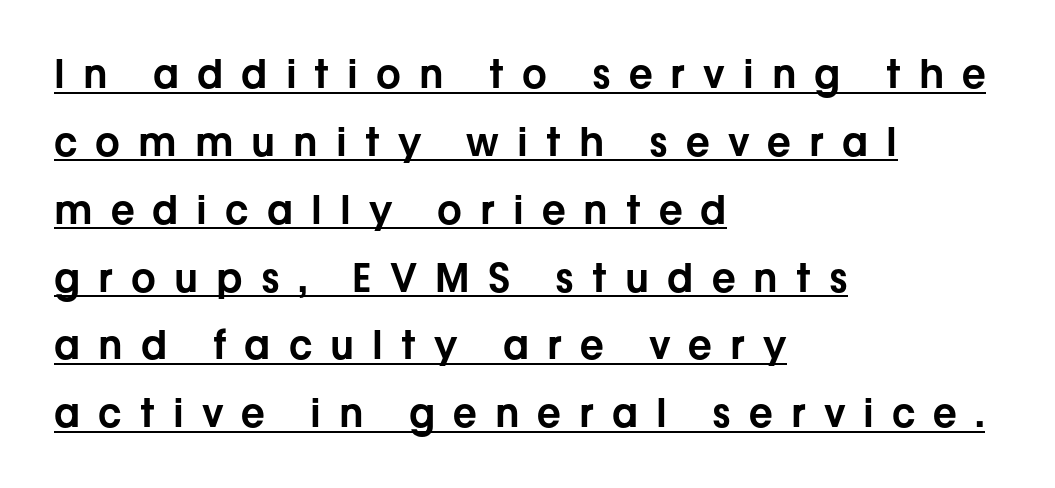
These lines are rendered in a variable-pitch font. Note: no serifs on the glyphs. Style check: upright. Alignment: flush left. Characters follow at a spacing far wider than the type designer built in. Glance below the letters and you will spot a drawn line.
